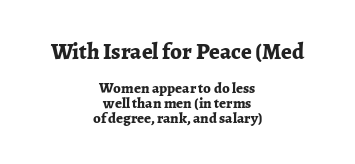
Spacing between characters is what you'd get straight out of the box. Plain, unruled lines of type. Is the lower block the larger one? No — the upper block carries the bigger type. Compared with typical paragraphs, the rows here are closer together.
